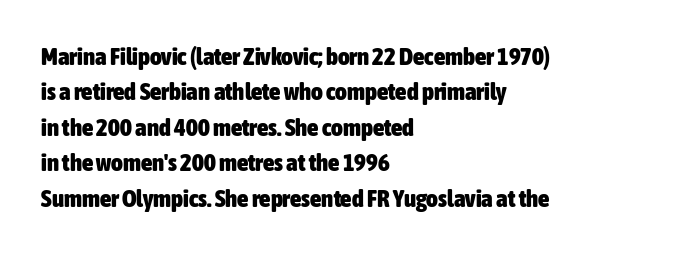
The strokes are fattened all the way to bold. Does the copy run flush right? No — it runs flush left. The face used here is rendered with its standard letterfit. Does the leading feel generous? No, just average. The typography opts for an upright posture over an oblique one.
